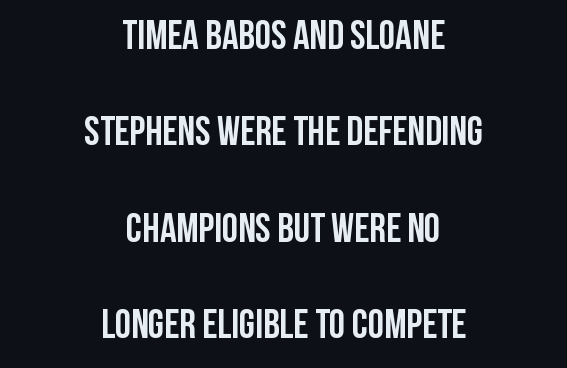
Q: Is the text bold? A: Yes.
Q: Is the text italic (slanted)? A: No, it is upright.
Q: Is the typeface a serif or a sans-serif typeface? A: Sans-serif.
Q: Is the text underlined? A: No.
Q: How is the paragraph aligned? A: Centered.
Q: Is the spacing between letters normal or unusually wide? A: Normal.
Q: Is the spacing between lines tight, normal or loose? A: Loose.
Q: Width (condensed, normal, or wide)? A: Condensed.
Q: Stroke contrast? A: Low.
Q: x-height? A: Large.
Q: Monospaced? A: No.
